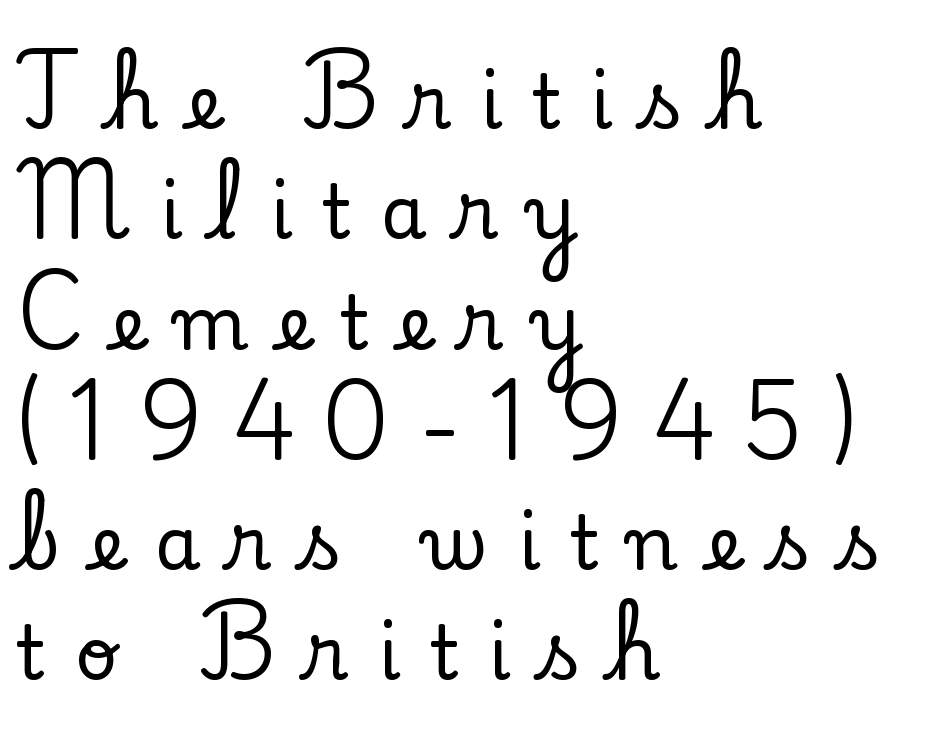
The image shows 74 px serif type, upright; set left-aligned, normal line spacing (1.49x), unusually wide letter spacing (+0.4 em), not underlined; low stroke contrast and a small x-height.
